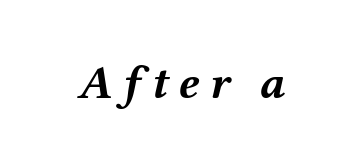
Q: Is the text bold? A: Yes.
Q: Is the text italic (slanted)? A: Yes, it leans right by about 12 degrees.
Q: Is the text underlined? A: No.
Q: Is the spacing between letters normal or unusually wide? A: Unusually wide.
Q: Width (condensed, normal, or wide)? A: Wide.
Q: Stroke contrast? A: Medium.
Q: x-height? A: Medium.
Q: Monospaced? A: No.
